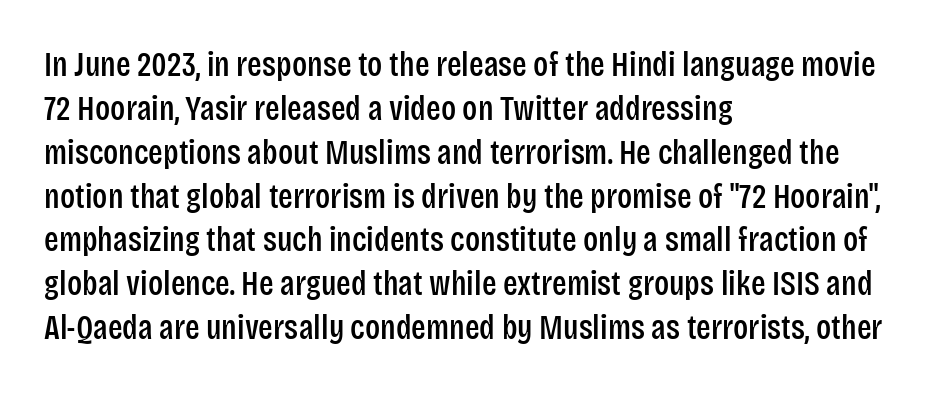
The letters stand straight up with perfectly vertical stems. The passage shown is typed in a proportional face where columns would drift. Bare-footed words on every line. Look at the tracking — it's just the regular setting, nothing added. Whoever set this chose a conventional vertical rhythm.
